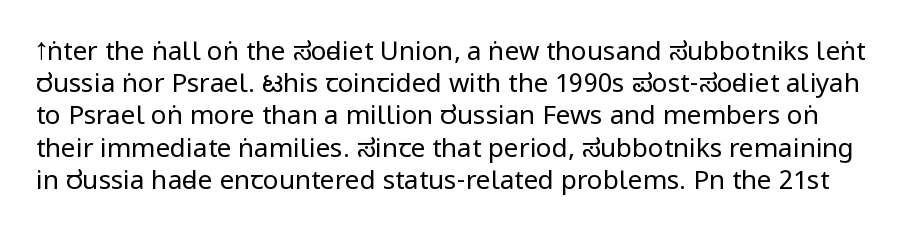
{"italic": "no", "bold": "no", "underline": "no", "line_spacing_ratio": 1.24, "letter_spacing": "normal", "letter_spacing_em": 0.0, "glyph_px": 26}
